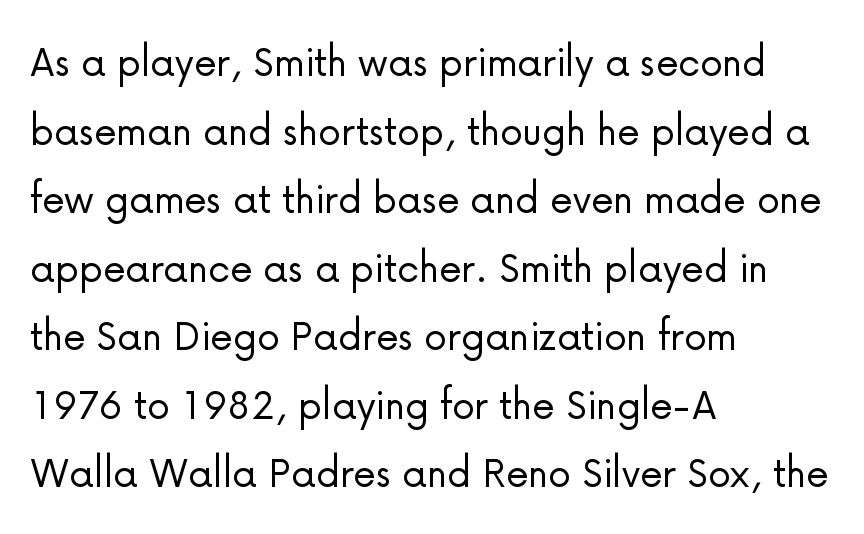
{"serif": "no", "italic": "no", "bold": "no", "weight": "light", "width": "normal", "stroke_contrast": "low", "x_height": "medium", "monospaced": "no", "underline": "no", "align": "left", "line_spacing": "normal", "line_spacing_ratio": 1.49, "letter_spacing": "normal", "letter_spacing_em": 0.0, "glyph_px": 46}
